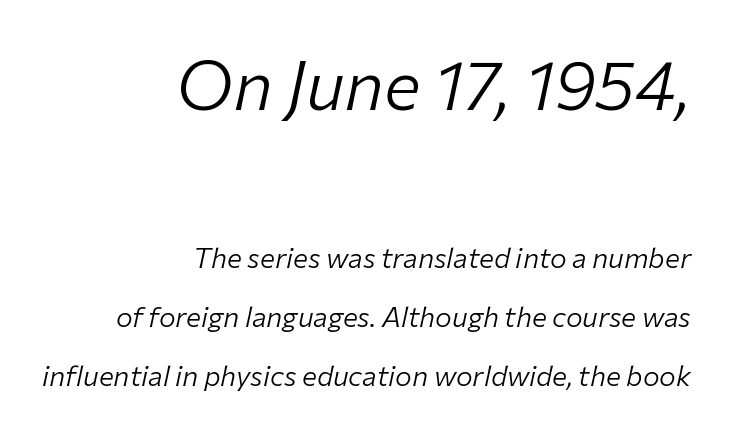
The image shows 69 px light type, italic (leaning right); set right-aligned, loose line spacing (2.1x), normal letter spacing, not underlined; the first (top) block is 2.46x larger; low stroke contrast and a medium x-height.
